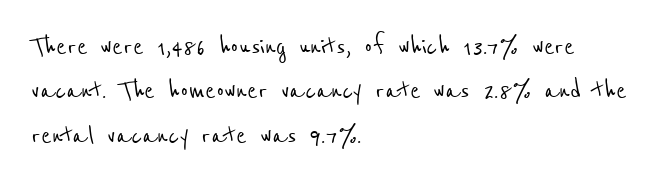
The image shows 31 px condensed sans-serif type; set left-aligned, normal line spacing (1.43x), normal letter spacing, not underlined; low stroke contrast and a medium x-height.
